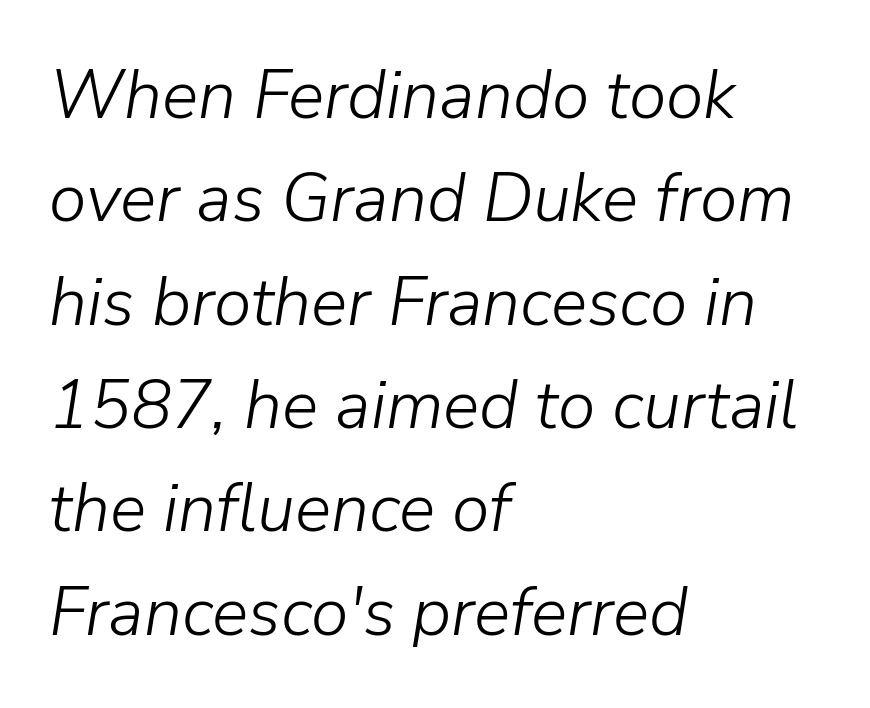
The image shows 68 px light type, italic (leaning right); set left-aligned, normal line spacing (1.52x), normal letter spacing, not underlined; low stroke contrast and a medium x-height.
